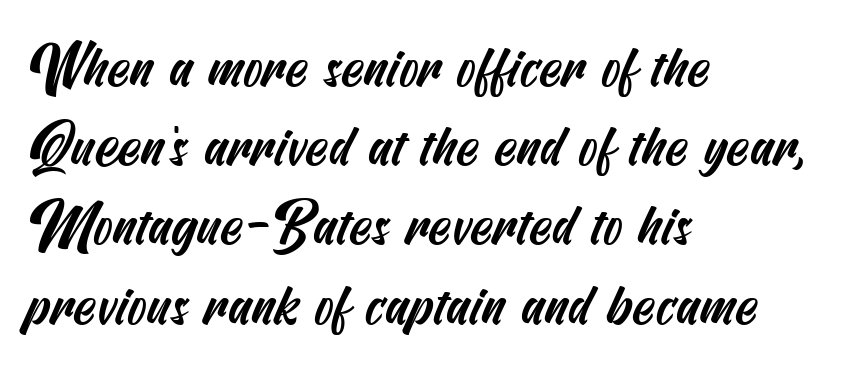
{"serif": "no", "width": "condensed", "stroke_contrast": "medium", "x_height": "small", "underline": "no", "align": "left", "line_spacing": "normal", "line_spacing_ratio": 1.39, "letter_spacing": "normal", "letter_spacing_em": 0.0, "glyph_px": 57}
